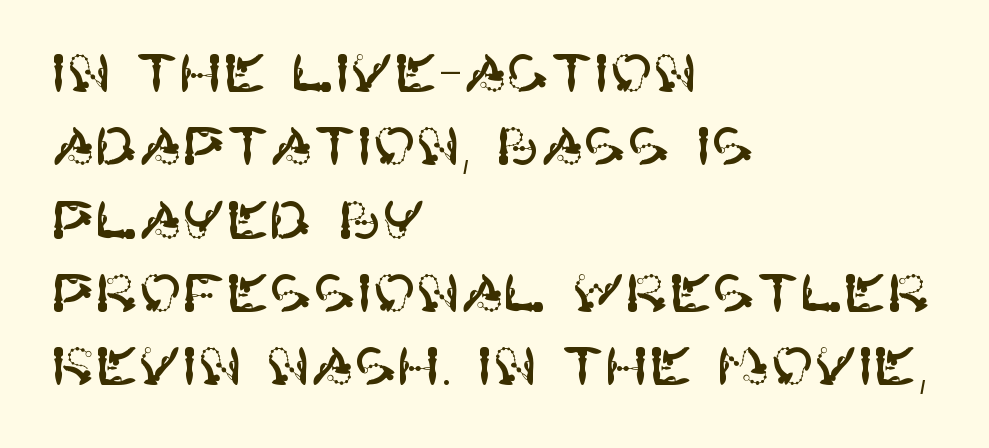
The image shows 52 px sans-serif type, upright; set left-aligned, normal line spacing (1.41x), normal letter spacing, not underlined; high stroke contrast and a large x-height.
